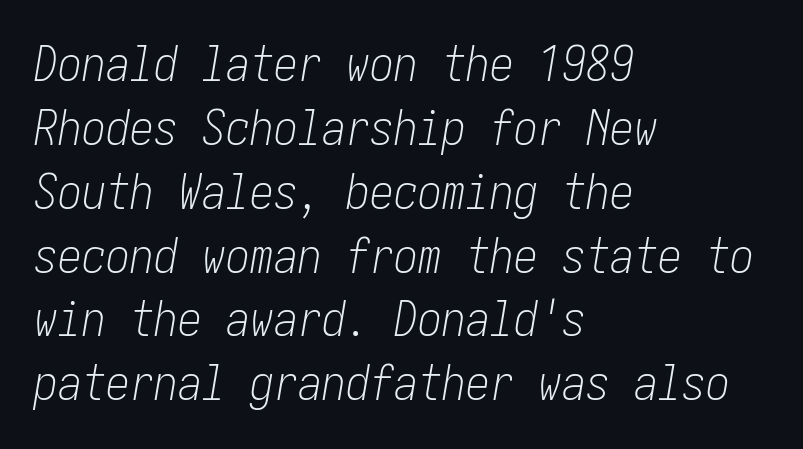
{"italic": "yes", "lean": "right", "slant_degrees": 10, "bold": "no", "weight": "light", "width": "condensed", "stroke_contrast": "low", "x_height": "medium", "underline": "no", "align": "left", "line_spacing": "normal", "line_spacing_ratio": 1.33, "letter_spacing": "normal", "letter_spacing_em": 0.0, "glyph_px": 48}
